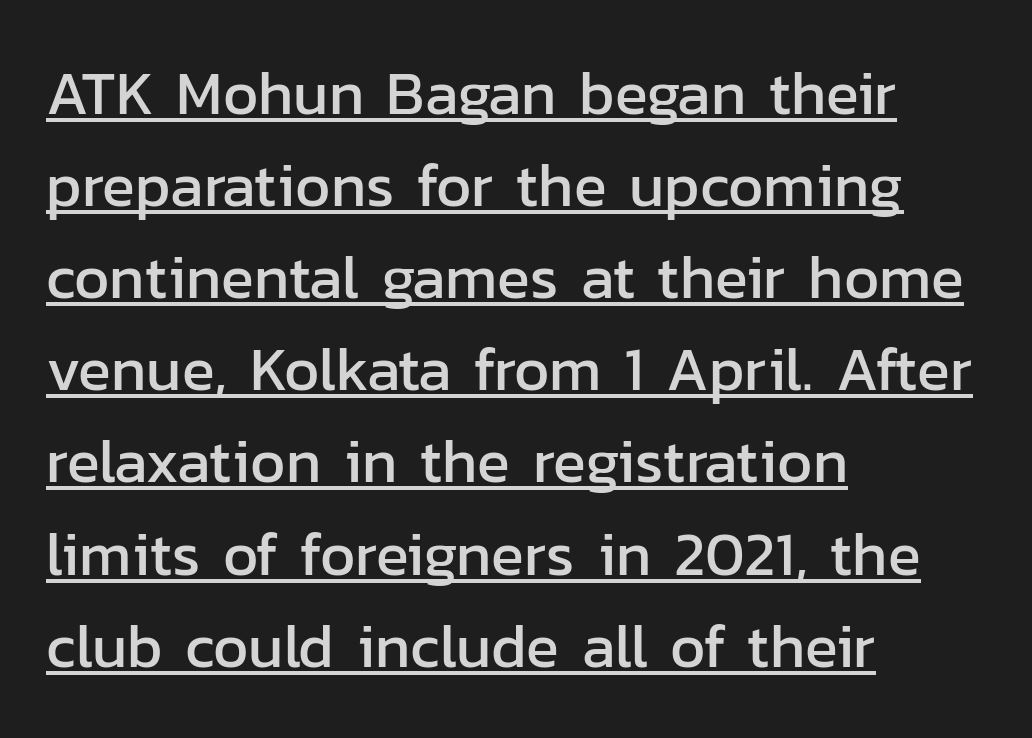
The image shows 61 px sans-serif type, upright; set left-aligned, normal line spacing (1.51x), normal letter spacing, underlined; low stroke contrast and a medium x-height.
